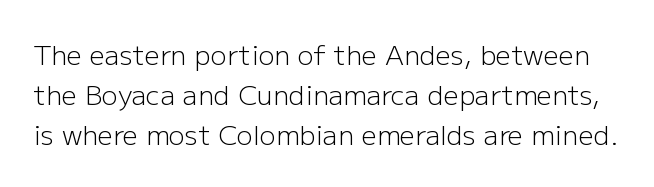
Q: Is the text bold? A: No.
Q: Is the text italic (slanted)? A: No, it is upright.
Q: Is the text underlined? A: No.
Q: Is the spacing between letters normal or unusually wide? A: Normal.
Q: Is the spacing between lines tight, normal or loose? A: Normal.
